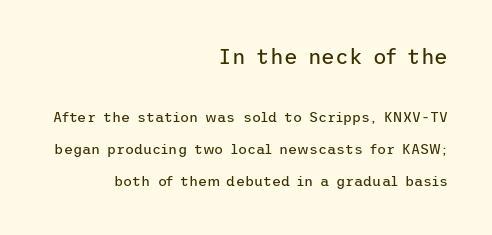
The image shows 21 px text type, upright; set right-aligned, loose line spacing (2.29x), normal letter spacing, not underlined; the first (top) block is 1.5x larger.
